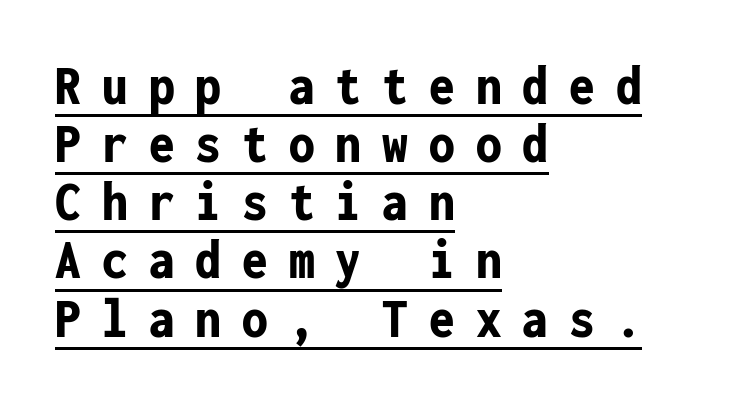
Q: Is the text bold? A: Yes.
Q: Is the text italic (slanted)? A: No, it is upright.
Q: Is the typeface a serif or a sans-serif typeface? A: Sans-serif.
Q: Is the text underlined? A: Yes.
Q: How is the paragraph aligned? A: Left-aligned.
Q: Is the spacing between letters normal or unusually wide? A: Unusually wide.
Q: Is the spacing between lines tight, normal or loose? A: Tight.
Q: Width (condensed, normal, or wide)? A: Condensed.
Q: Stroke contrast? A: Low.
Q: x-height? A: Medium.
Q: Monospaced? A: Yes.
